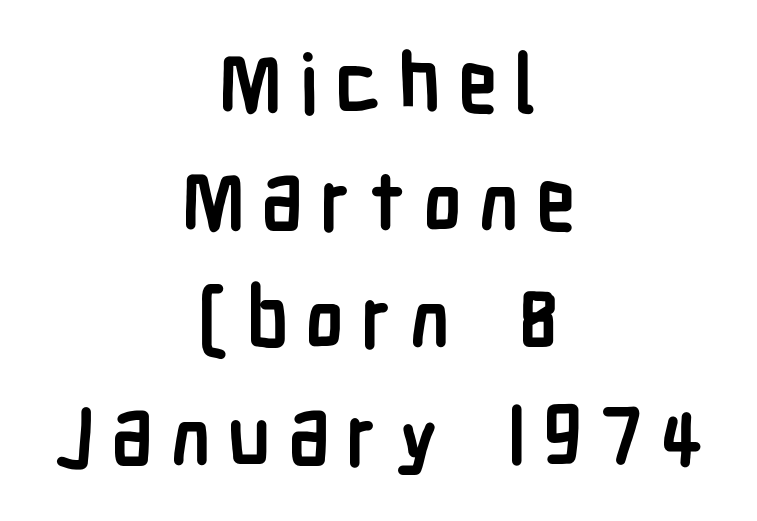
The letters carry no serifs — their stems end cleanly without finishing strokes. Interline gaps are of average width in this sample. This rendering widens character spacing well past its baseline value. This is roman type, the default non-slanted kind. The strokes are fattened all the way to bold.
